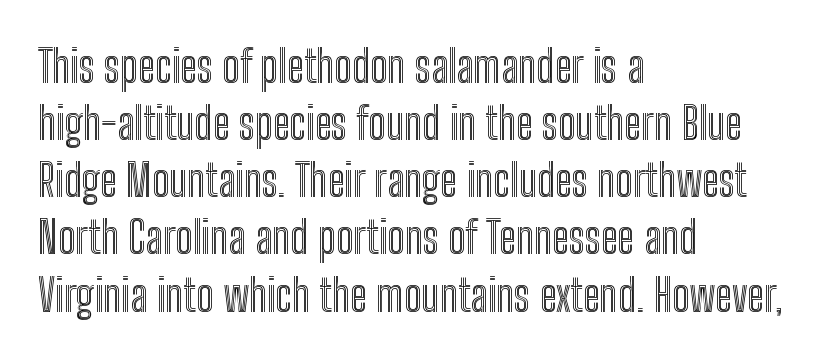
{"italic": "no", "width": "condensed", "x_height": "medium", "monospaced": "no", "underline": "no", "align": "left", "line_spacing": "normal", "line_spacing_ratio": 1.27, "letter_spacing": "normal", "letter_spacing_em": 0.0, "glyph_px": 45}
